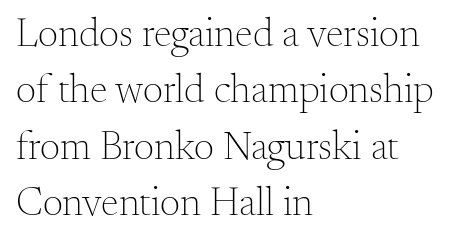
Honestly, the row spacing looks completely unremarkable. This rendering employs a face with finishing strokes, i.e., a serif. Counters stay open thanks to moderate or lighter strokes. The zone under the glyphs is completely vacant. Proportional: the letters do not fall into vertical columns. Here the glyphs are tracked normally, forming tight word shapes.
